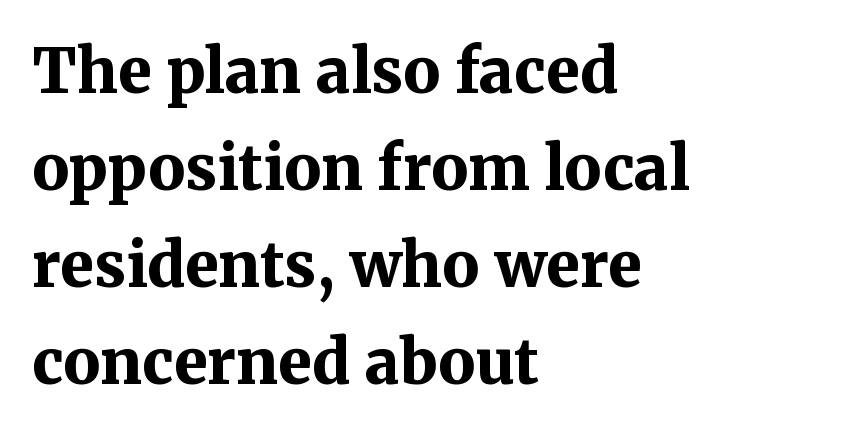
The image shows 61 px bold serif type, upright; set left-aligned, normal line spacing (1.59x), normal letter spacing, not underlined; medium stroke contrast and a medium x-height.
